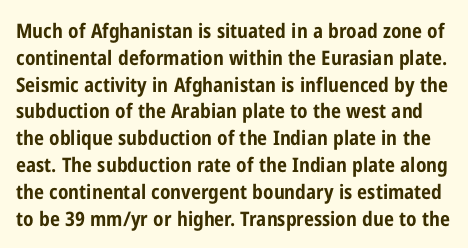
A dark, heavy texture on the line: the type is bold. Each word holds together tightly as a unit, with standard inter-letter gaps. Is there any slant? The stems are plumb. Quick note: underline off. Baseline-to-baseline distance is the conventional proportion of letter height.
